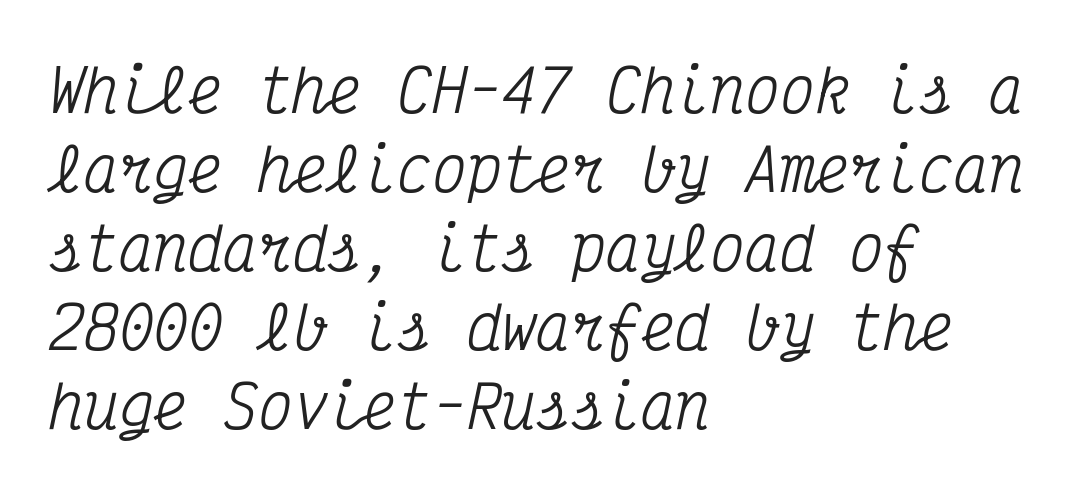
The type family on display is of the serif kind. The tracking reads as untouched default to a designer's eye. Horizontally, the lines are justified to the leading edge only. The rows are spaced the way most documents space them. Observe the lean: these are italic letterforms.
